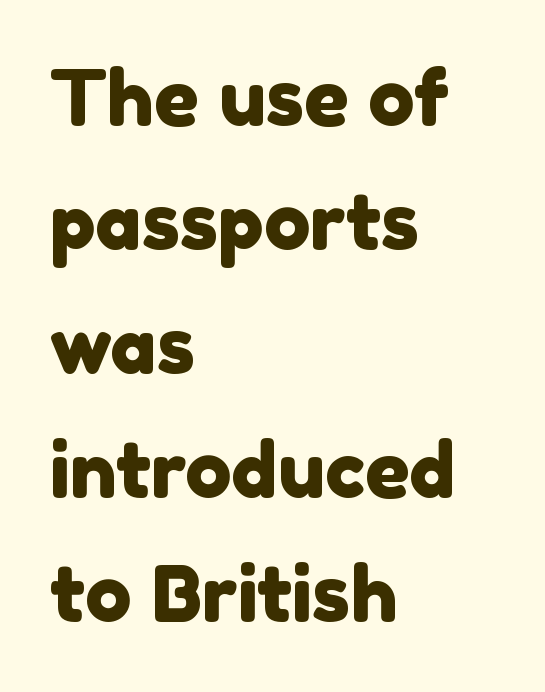
{"serif": "no", "width": "normal", "x_height": "medium", "monospaced": "no", "underline": "no", "align": "left", "line_spacing": "normal", "line_spacing_ratio": 1.59, "letter_spacing": "normal", "letter_spacing_em": 0.0, "glyph_px": 78}
